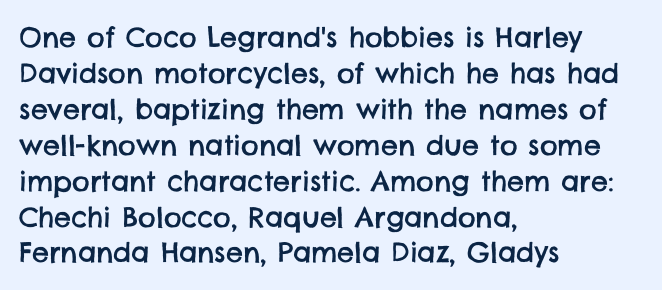
{"underline": "no", "align": "left", "line_spacing": "normal", "line_spacing_ratio": 1.33, "letter_spacing": "normal", "letter_spacing_em": 0.0, "glyph_px": 27}
